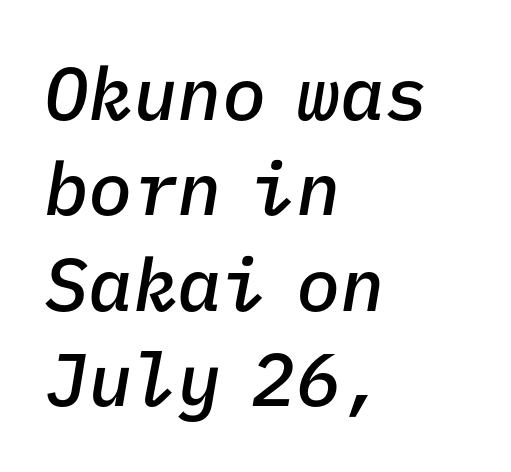
The face used here is monospaced, like something from a code editor. Leftover space on each line is placed entirely after the last word. The glyphs look as if they've been sheared to an angle. Each word holds together tightly as a unit, with standard inter-letter gaps. The gap between lines stays unmarked.
